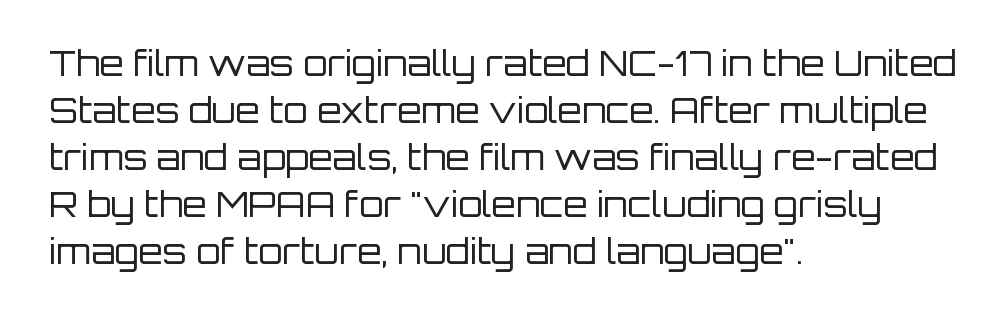
A light-to-regular cut is what we see here. The zone under the glyphs is completely vacant. I'd call this a sans setting — the letters go barefoot. What's the leading like? Ordinary, nothing unusual. Characters follow at the spacing the type designer built in.
